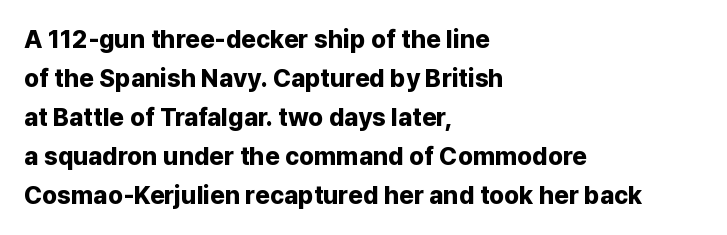
Q: Is the text bold? A: Yes.
Q: Is the text italic (slanted)? A: No, it is upright.
Q: Is the text underlined? A: No.
Q: How is the paragraph aligned? A: Left-aligned.
Q: Is the spacing between letters normal or unusually wide? A: Normal.
Q: Is the spacing between lines tight, normal or loose? A: Normal.
